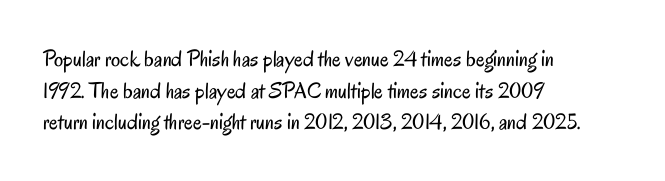
{"italic": "no", "bold": "no", "underline": "no", "align": "left", "line_spacing": "normal", "line_spacing_ratio": 1.38, "letter_spacing": "normal", "letter_spacing_em": 0.0, "glyph_px": 23}
